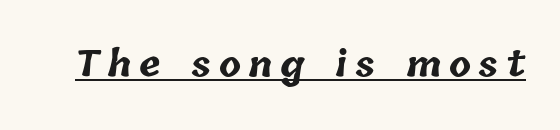
Q: Is the text bold? A: Yes.
Q: Is the text underlined? A: Yes.
Q: Is the spacing between letters normal or unusually wide? A: Unusually wide.
Q: Width (condensed, normal, or wide)? A: Normal.
Q: Stroke contrast? A: Low.
Q: x-height? A: Medium.
Q: Monospaced? A: No.
